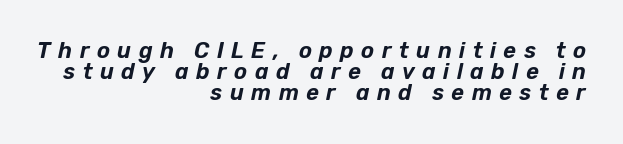
The image shows 22 px text type, italic (leaning right); set right-aligned, tight line spacing (0.96x), unusually wide letter spacing (+0.34 em), not underlined.
